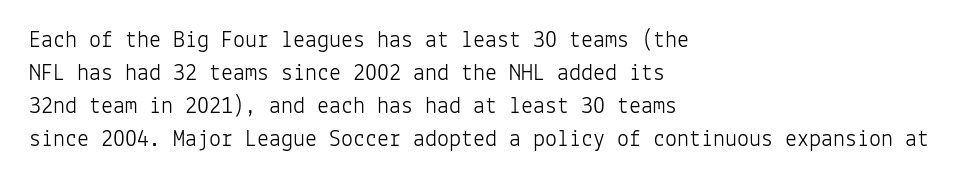
The image shows 24 px text type, upright; set left-aligned, normal line spacing (1.37x), normal letter spacing, not underlined.
